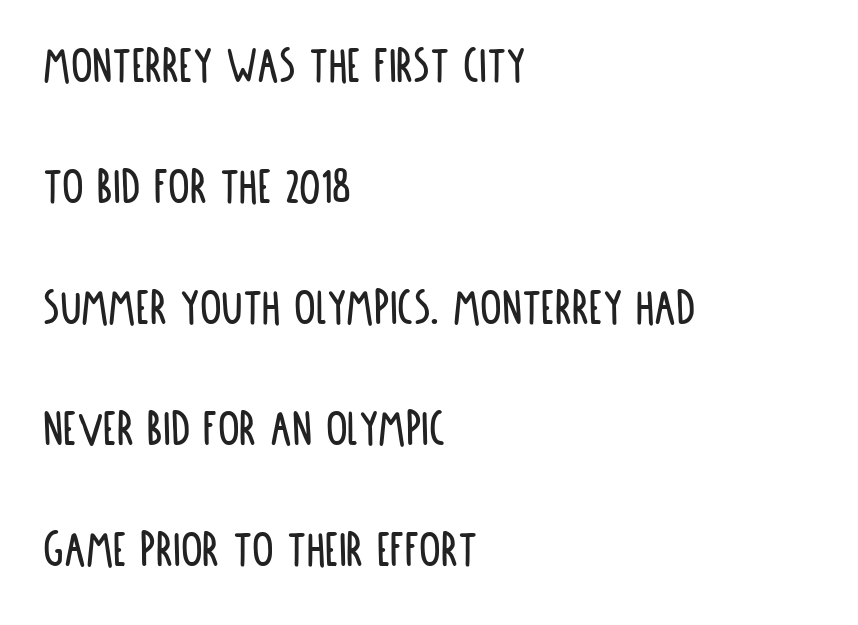
The letters carry no serifs — their stems end cleanly without finishing strokes. The ragged edge is on the right, which tells us the setting is flush left. The strip under each line holds only bare page. Each letter keeps its own natural width here, so spacing adapts to shape. The letters stand straight up with perfectly vertical stems. This sample trades compactness for vertical openness between lines.
